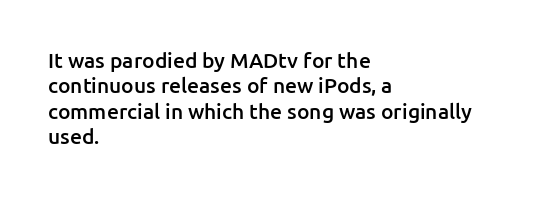
{"italic": "no", "bold": "semi", "underline": "no", "align": "left", "line_spacing_ratio": 1.21, "letter_spacing": "normal", "letter_spacing_em": 0.0, "glyph_px": 21}
